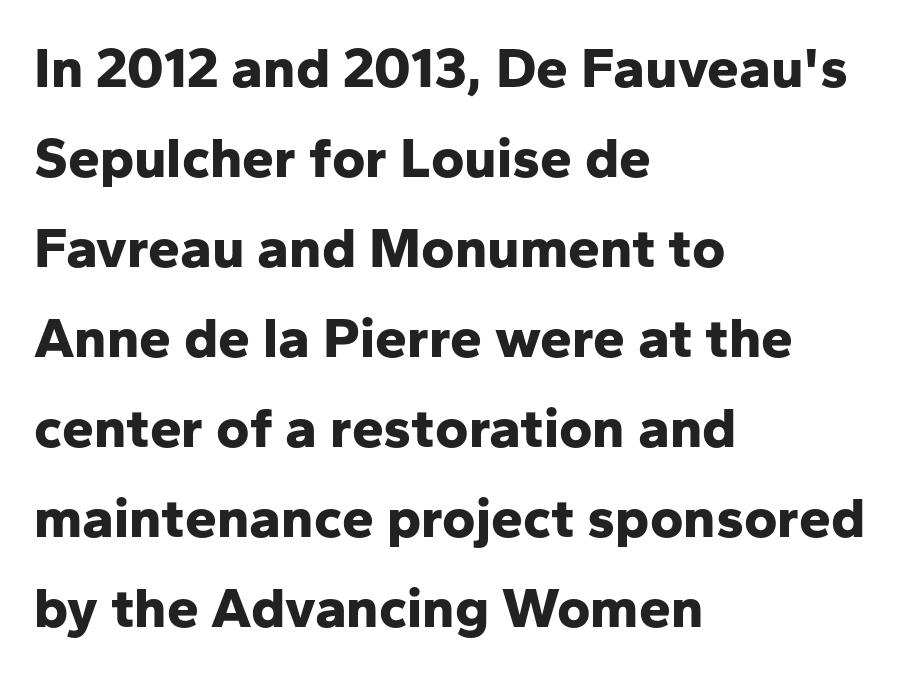
The image shows 57 px bold sans-serif type, upright; set left-aligned, normal line spacing (1.58x), normal letter spacing, not underlined; low stroke contrast and a medium x-height.
